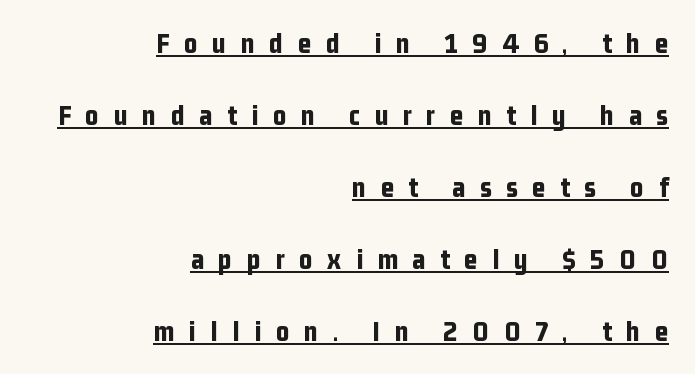
Looks like regular typesetting: each glyph gets only the width it needs. The typesetter has applied underlining to the passage shown. This rendering uses right alignment, leaving the left contour irregular. Leading is clearly above the norm, producing a sparse column.
